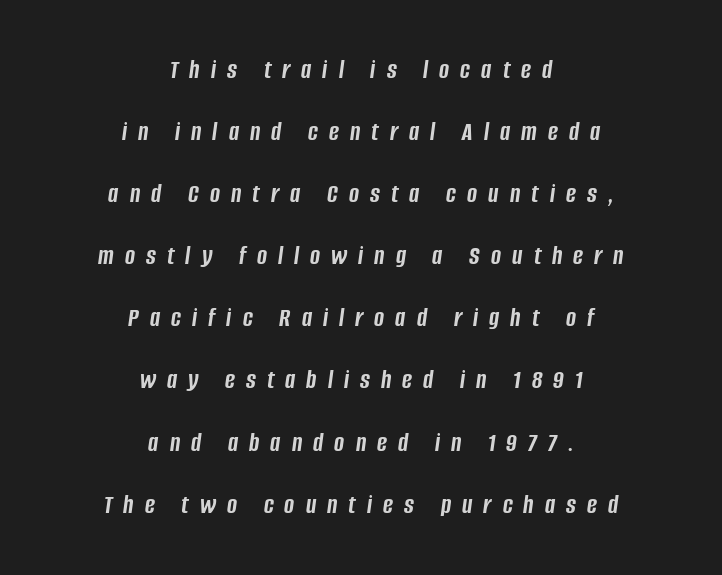
Vertical spacing — loose. The paragraph has two soft edges and a firm central axis. A bare baseline throughout the passage. Is the type bold? Yes — the strokes are clearly thick and heavy.
